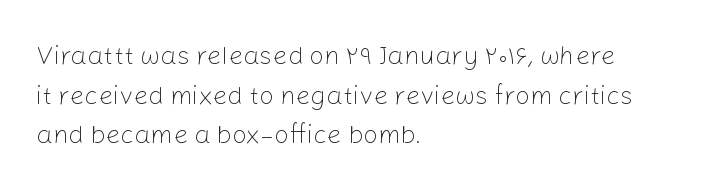
The image shows 26 px text type, upright; set left-aligned, normal line spacing (1.52x), normal letter spacing, not underlined.
